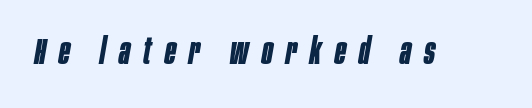
Its strokes are broad and dark, the hallmark of bold type. The glyphs are unaccompanied by any horizontal stroke below them. Inter-character spacing is expanded well beyond the font's built-in metrics. This sample has the flowing, uneven cadence of proportional lettering. Would a proofreader flag this as italicized? Yes.
